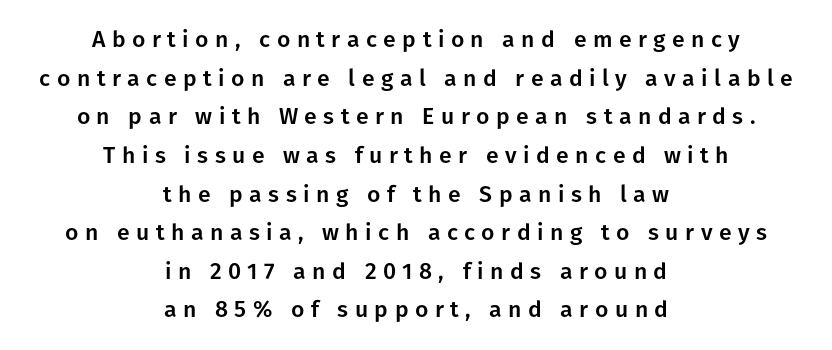
{"italic": "no", "underline": "no", "align": "center", "line_spacing": "normal", "line_spacing_ratio": 1.68, "letter_spacing": "wide", "letter_spacing_em": 0.28, "glyph_px": 23}
